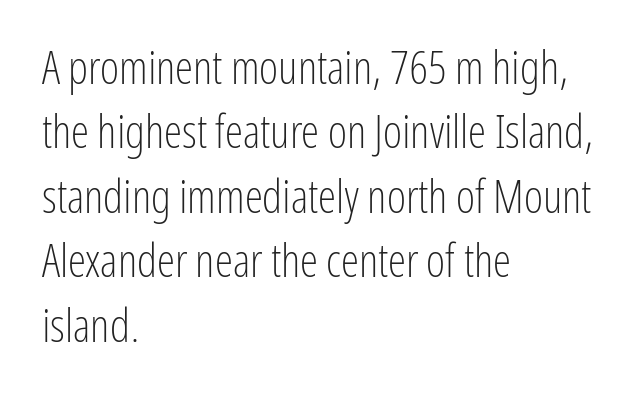
The image shows 46 px light, condensed sans-serif type, upright; set left-aligned, normal line spacing (1.4x), normal letter spacing, not underlined; low stroke contrast and a medium x-height.
